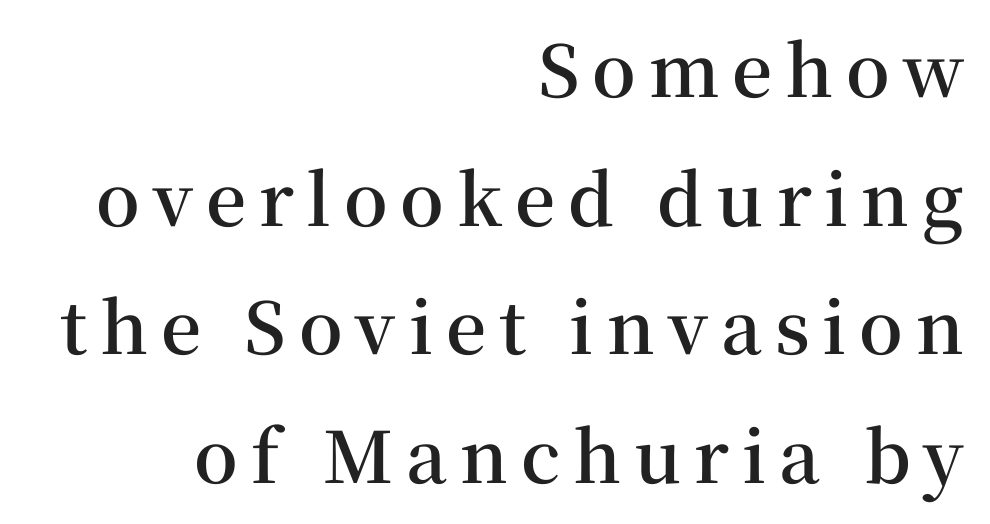
The image shows 71 px semibold serif type, upright; set right-aligned, line spacing 1.81x, not underlined; medium stroke contrast and a medium x-height.
